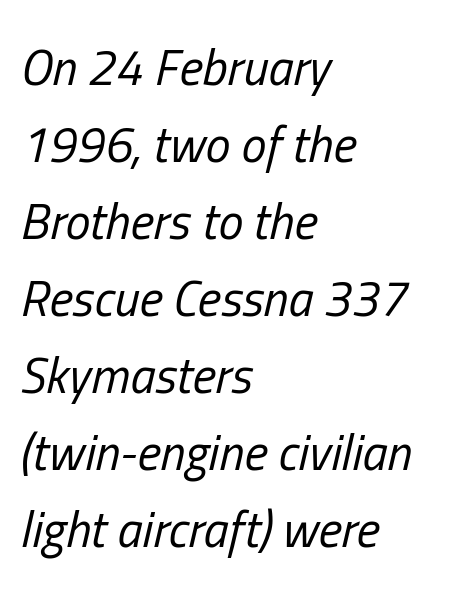
These lines stack with their left ends in a neat column. Is the stroke heavy? The answer is a plain regular-or-lighter. You could call the tracking neutral — neither tight nor loose. The words here are not underlined. Notice how descenders clear the ascenders below comfortably — that's standard leading.
